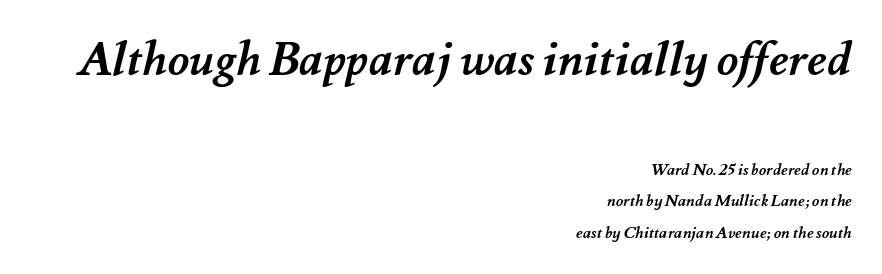
Q: Is the text bold? A: Yes.
Q: Is the text underlined? A: No.
Q: How is the paragraph aligned? A: Right-aligned.
Q: Is the spacing between letters normal or unusually wide? A: Normal.
Q: Is the spacing between lines tight, normal or loose? A: Loose.
Q: Which block of text is set in a larger size, the first (top) or the second (bottom)? A: The first (top) one.
Q: Width (condensed, normal, or wide)? A: Normal.
Q: Stroke contrast? A: Medium.
Q: x-height? A: Small.
Q: Monospaced? A: No.
